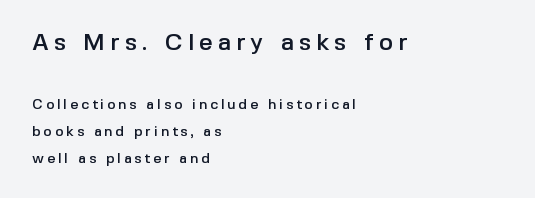
Does the copy run flush right? No — it runs flush left. Words appear elongated and porous because spacing is wide. A typesetter would mark this as roman, not italic. The upper block of text is set noticeably larger than the block beneath it.
